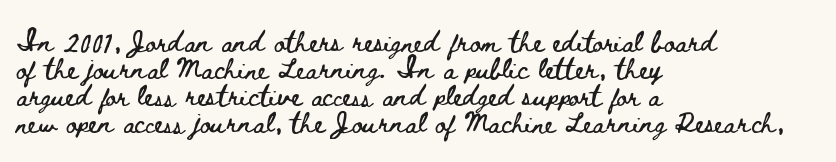
Tracking here is standard; glyphs follow each other at the usual distance. Whoever set this chose a conventional vertical rhythm. The paragraph has a hard left edge and a soft right edge. Has an underline been added? It has not.
